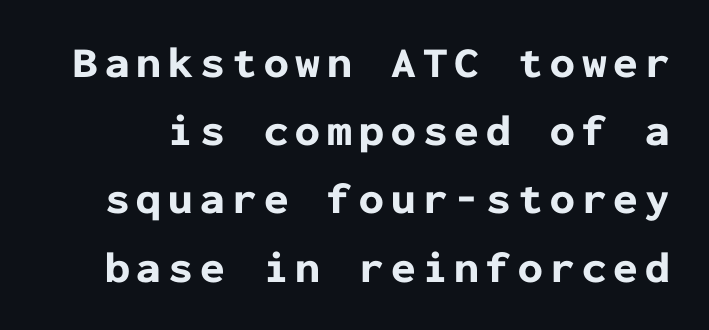
Q: Is the text bold? A: Yes.
Q: Is the text italic (slanted)? A: No, it is upright.
Q: Is the typeface a serif or a sans-serif typeface? A: Sans-serif.
Q: Is the text underlined? A: No.
Q: Is the spacing between lines tight, normal or loose? A: Normal.
Q: Width (condensed, normal, or wide)? A: Normal.
Q: Stroke contrast? A: Low.
Q: x-height? A: Medium.
Q: Monospaced? A: Yes.
